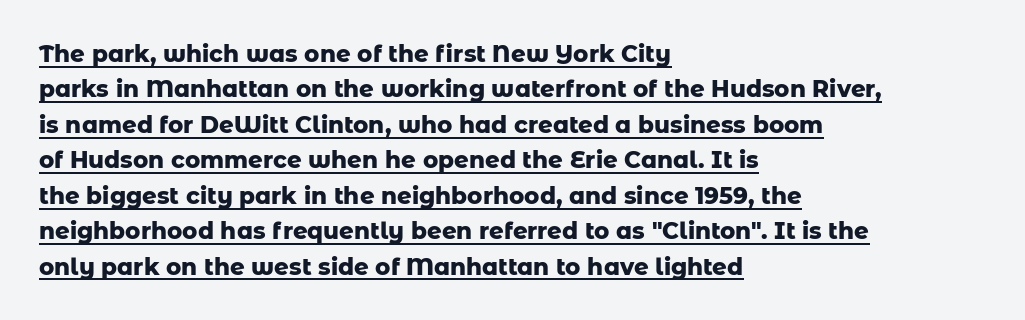
Q: Is the text bold? A: Yes.
Q: Is the text italic (slanted)? A: No, it is upright.
Q: Is the text underlined? A: Yes.
Q: How is the paragraph aligned? A: Left-aligned.
Q: Is the spacing between letters normal or unusually wide? A: Normal.
Q: Is the spacing between lines tight, normal or loose? A: Normal.
